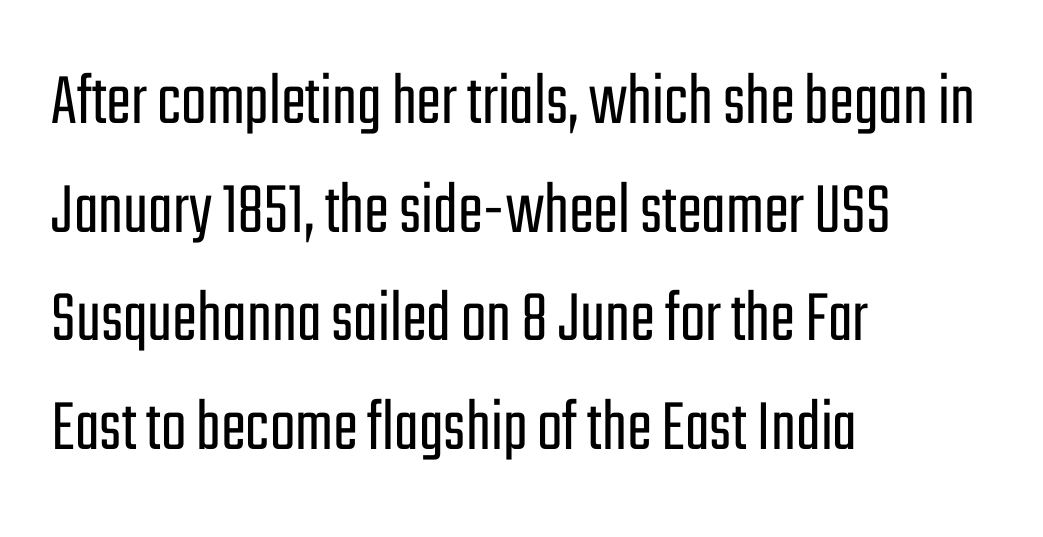
The image shows 75 px light, condensed sans-serif type, upright; set left-aligned, normal line spacing (1.45x), normal letter spacing, not underlined; low stroke contrast and a medium x-height.
